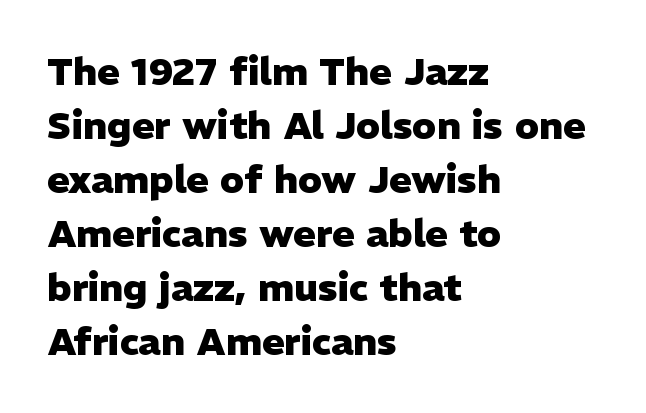
The designer went with a sans here, leaving each stem footless. Every letter is thick-stroked: bold, no question. The type is set solid horizontally, with unmodified tracking. Looks like regular typesetting: each glyph gets only the width it needs.
